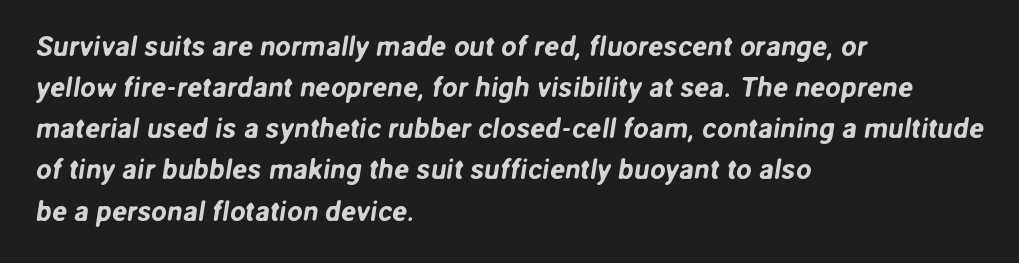
The image shows 28 px sans-serif type; set left-aligned, normal line spacing (1.47x), normal letter spacing, not underlined; low stroke contrast and a medium x-height.
